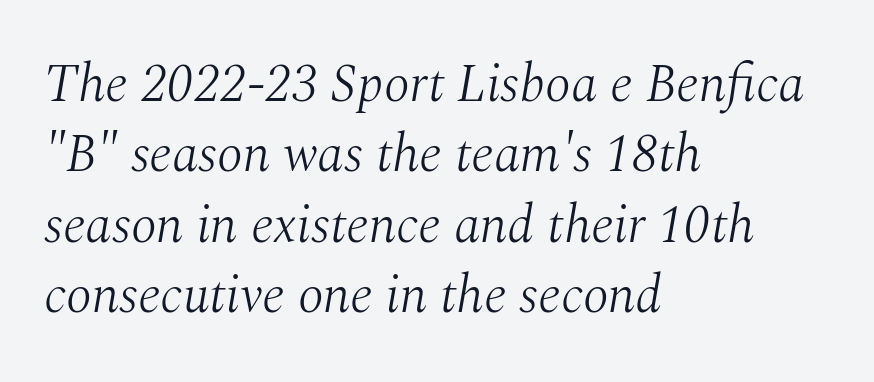
In terms of leading, this rendering sits right in the middle. Regarding serifs, this sample has them. The rag falls on the right side of this text block. Italic: yes, the glyphs are oblique.
